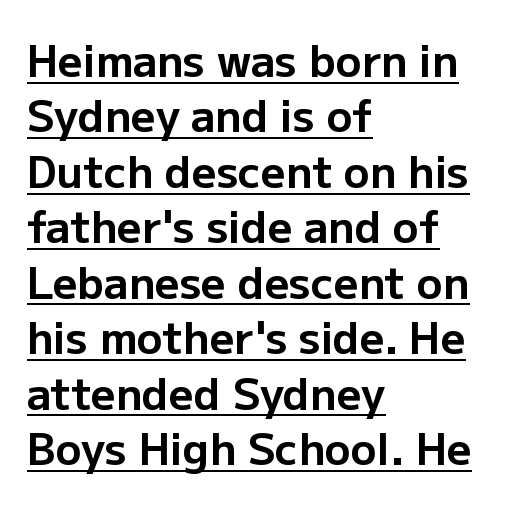
This rendering employs a face without finishing strokes, i.e., a sans-serif. Varying glyph widths throughout — classic text-font behaviour. Compared with undecorated copy, this sample adds a rule below the words. The letters sit at their default tracking, neither squeezed nor spread.
